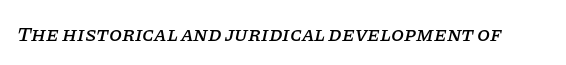
{"italic": "yes", "lean": "right", "slant_degrees": 11, "underline": "no", "letter_spacing": "normal", "letter_spacing_em": 0.0, "glyph_px": 21}
